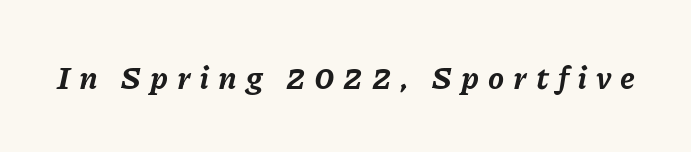
Q: Is the text bold? A: Yes.
Q: Is the text italic (slanted)? A: Yes, it leans right by about 11 degrees.
Q: Is the text underlined? A: No.
Q: Is the spacing between letters normal or unusually wide? A: Unusually wide.
Q: Width (condensed, normal, or wide)? A: Normal.
Q: Stroke contrast? A: Low.
Q: x-height? A: Medium.
Q: Monospaced? A: No.
